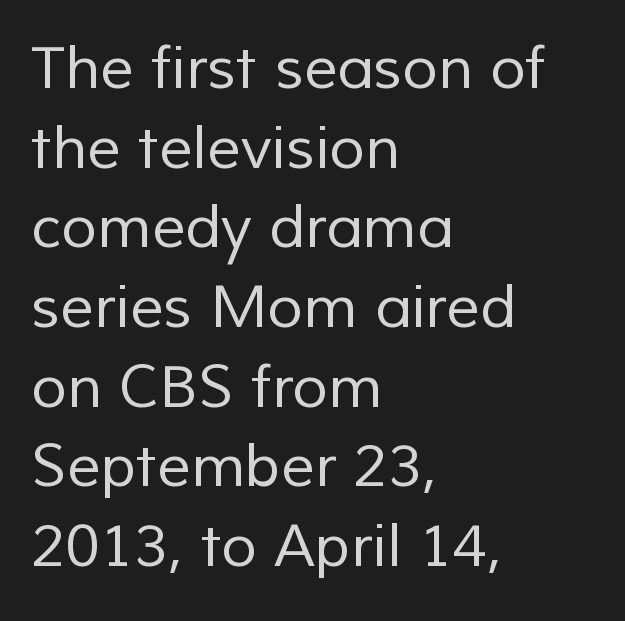
The image shows 59 px regular-weight sans-serif type; set left-aligned, normal line spacing (1.35x), normal letter spacing, not underlined; low stroke contrast and a medium x-height.
